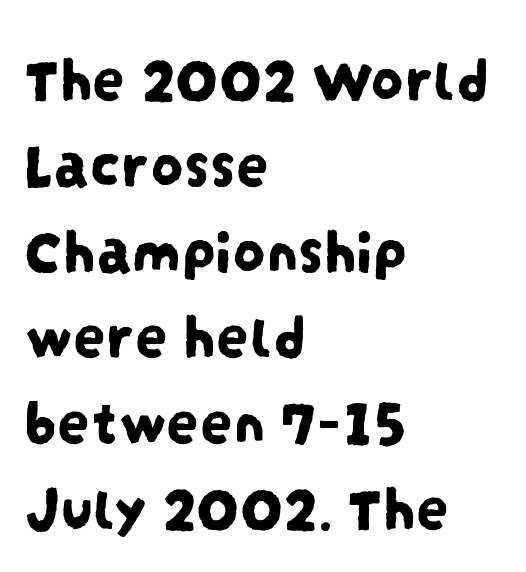
Q: Is the typeface a serif or a sans-serif typeface? A: Sans-serif.
Q: Is the text underlined? A: No.
Q: How is the paragraph aligned? A: Left-aligned.
Q: Is the spacing between letters normal or unusually wide? A: Normal.
Q: Is the spacing between lines tight, normal or loose? A: Normal.
Q: Width (condensed, normal, or wide)? A: Condensed.
Q: Stroke contrast? A: Low.
Q: x-height? A: Large.
Q: Monospaced? A: No.
